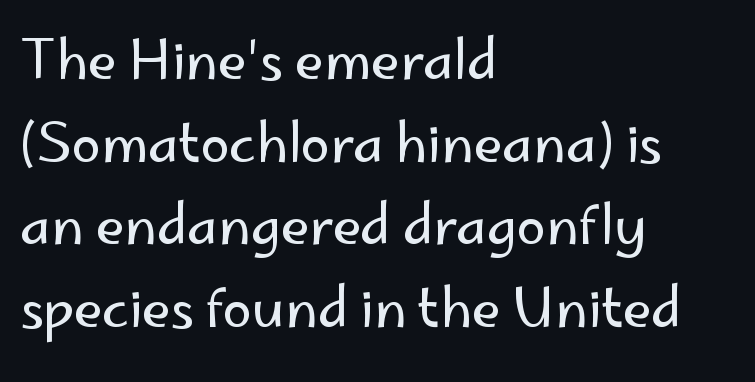
Q: Is the text bold? A: No.
Q: Is the text italic (slanted)? A: No, it is upright.
Q: Is the typeface a serif or a sans-serif typeface? A: Sans-serif.
Q: Is the text underlined? A: No.
Q: How is the paragraph aligned? A: Left-aligned.
Q: Is the spacing between letters normal or unusually wide? A: Normal.
Q: Is the spacing between lines tight, normal or loose? A: Normal.
Q: Width (condensed, normal, or wide)? A: Normal.
Q: Stroke contrast? A: Low.
Q: x-height? A: Small.
Q: Monospaced? A: No.
